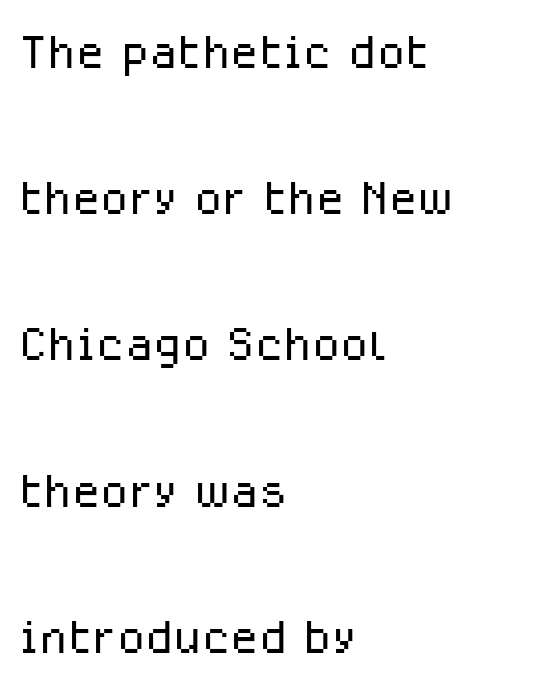
The image shows 65 px light sans-serif type, upright; set left-aligned, loose line spacing (2.25x), normal letter spacing, not underlined; low stroke contrast and a medium x-height.
